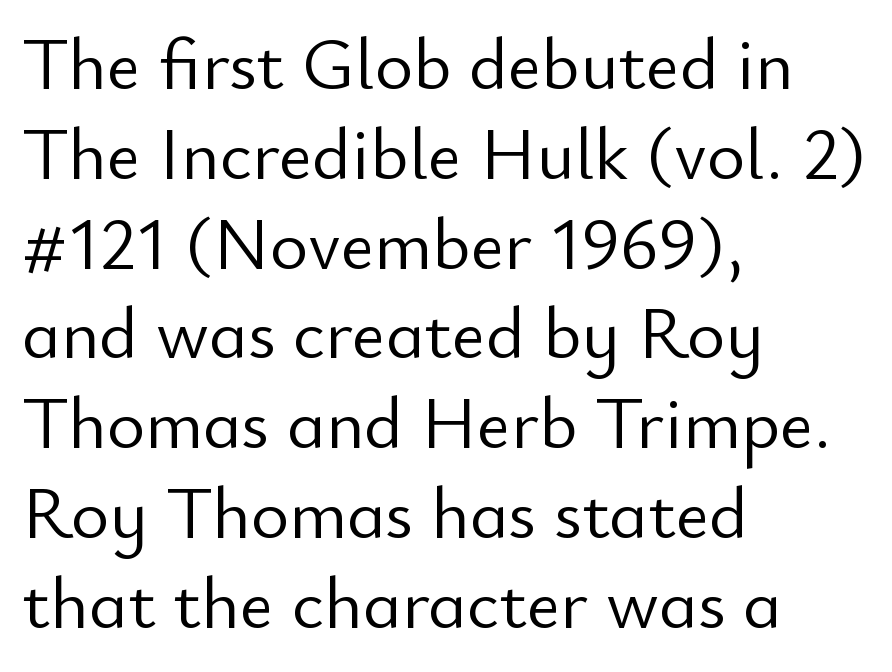
The image shows 73 px light sans-serif type, upright; set left-aligned, line spacing 1.23x, normal letter spacing, not underlined; low stroke contrast and a small x-height.
